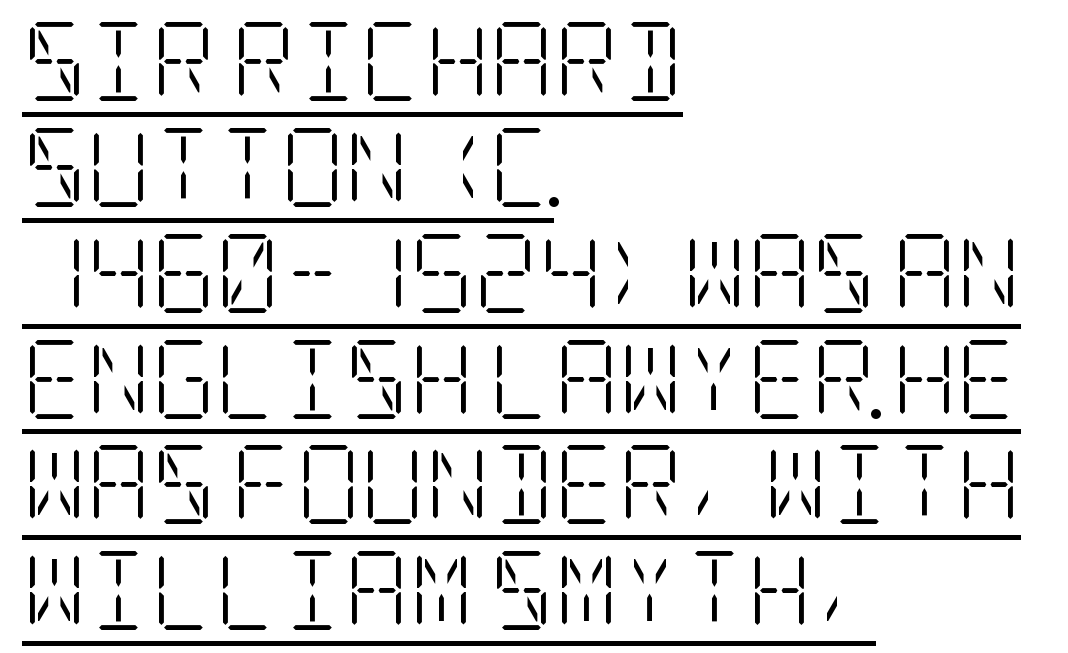
Successive baselines arrive at the customary interval. Compared with undecorated copy, this sample adds a rule below the words. The strokes are not fattened; the text isn't bold. Examine the stroke ends and you'll spot serifs.
